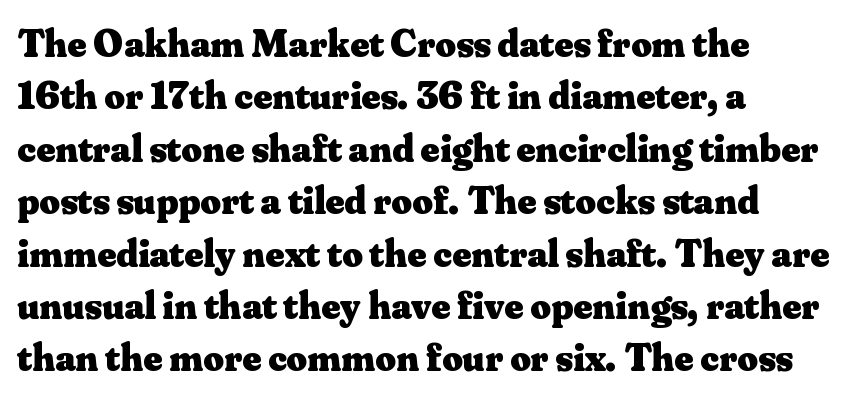
{"serif": "yes", "italic": "no", "bold": "yes", "weight": "heavy", "width": "normal", "stroke_contrast": "medium", "x_height": "small", "monospaced": "no", "underline": "no", "align": "left", "line_spacing": "normal", "line_spacing_ratio": 1.31, "letter_spacing": "normal", "letter_spacing_em": 0.0, "glyph_px": 40}
